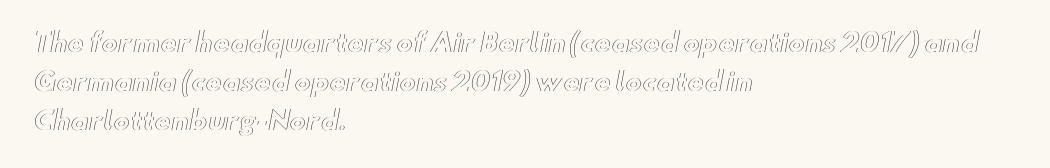
{"underline": "no", "align": "left", "line_spacing": "normal", "line_spacing_ratio": 1.57, "letter_spacing": "normal", "letter_spacing_em": 0.0, "glyph_px": 25}
